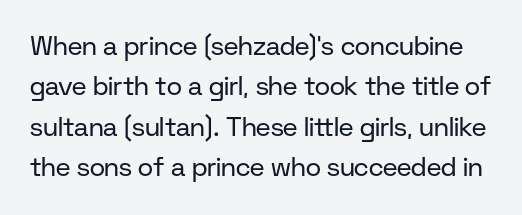
Q: Is the text bold? A: No.
Q: Is the text italic (slanted)? A: No, it is upright.
Q: Is the text underlined? A: No.
Q: Is the spacing between letters normal or unusually wide? A: Normal.
Q: Is the spacing between lines tight, normal or loose? A: Normal.
